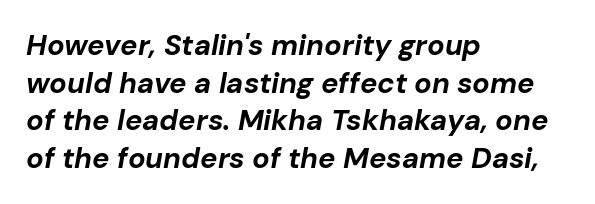
The strip under each line holds only bare page. Every row of glyphs begins at an identical x-position on the left. The rendering uses natural spacing where letterforms have individual widths. Each new line begins a customary step beneath the previous one. How are the letters spaced? Ordinarily, with no added tracking.
